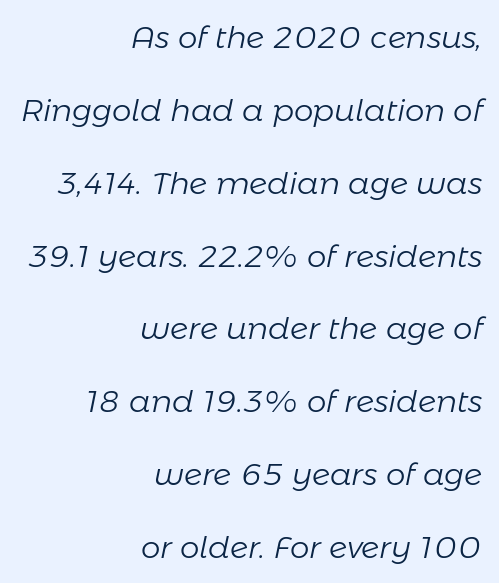
The letters sit at their default tracking, neither squeezed nor spread. Summary of vertical rhythm: relaxed, with wide interline spacing. Note the varied advance widths — an 'i' is clearly narrower than an 'm'. The font is comparable to plain body text, perhaps lighter. The glyphs look as if they've been sheared to an angle. Anything drawn beneath the words? Only blank space.
